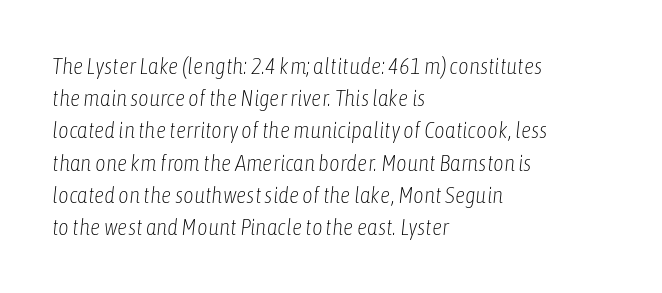
The image shows 23 px text type, italic (leaning right); set left-aligned, normal line spacing (1.4x), normal letter spacing, not underlined.
